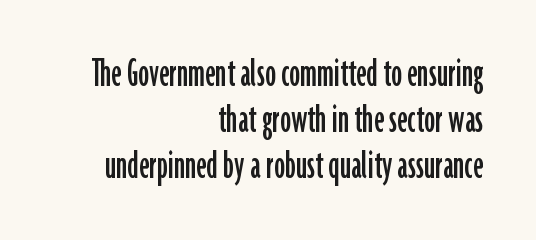
Q: Is the text italic (slanted)? A: No, it is upright.
Q: Is the typeface a serif or a sans-serif typeface? A: Sans-serif.
Q: Is the text underlined? A: No.
Q: How is the paragraph aligned? A: Right-aligned.
Q: Is the spacing between letters normal or unusually wide? A: Normal.
Q: Is the spacing between lines tight, normal or loose? A: Tight.
Q: Width (condensed, normal, or wide)? A: Condensed.
Q: Stroke contrast? A: Low.
Q: x-height? A: Medium.
Q: Monospaced? A: No.
